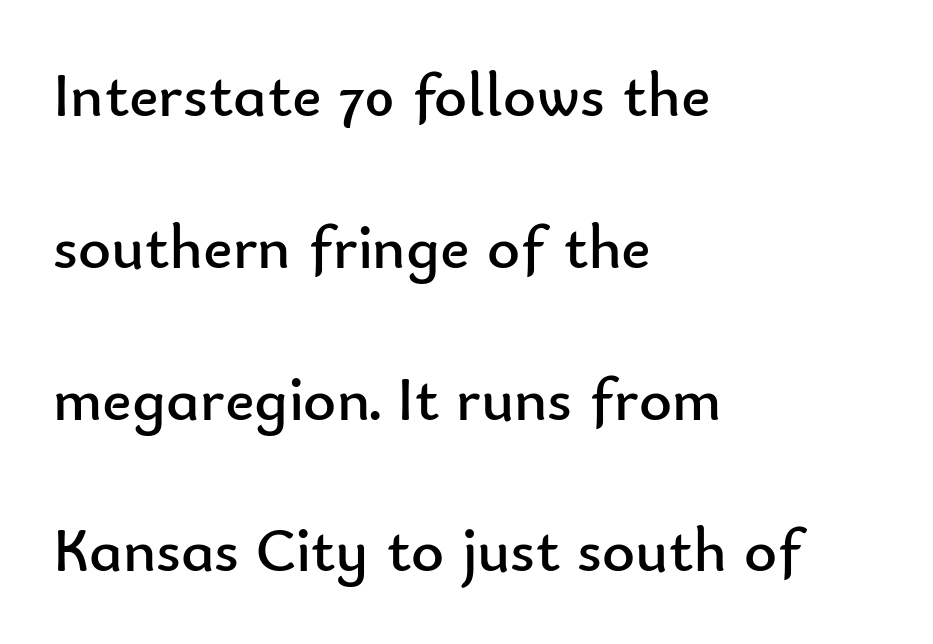
A roman cut, with each character standing at attention. The space directly below the letters is spotless. How are the letters spaced? Ordinarily, with no added tracking. In terms of letterform style, serifs are entirely absent. How would I describe the line gaps? Wide and relaxed.
